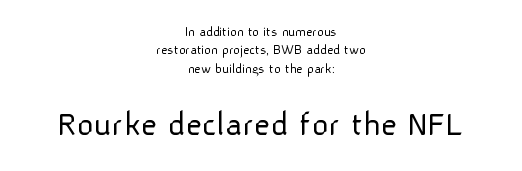
The image shows 36 px light sans-serif type, upright; set centered, normal line spacing (1.31x), normal letter spacing, not underlined; the second (bottom) block is 2.57x larger; low stroke contrast and a medium x-height.
